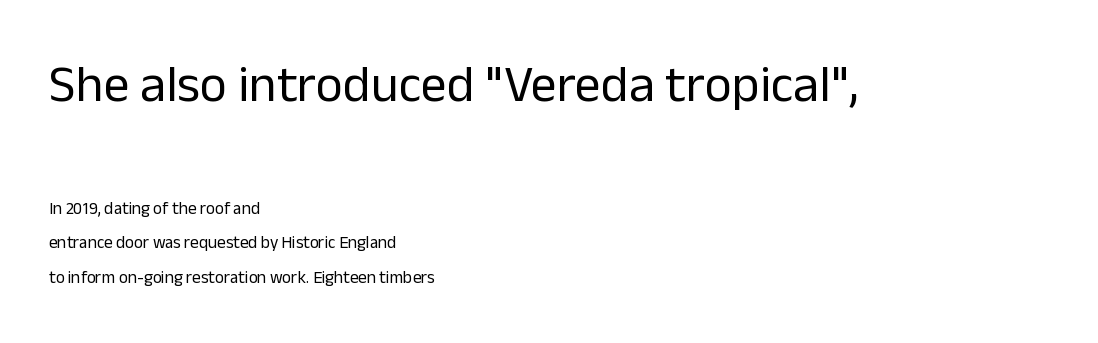
Q: Is the text bold? A: No.
Q: Is the text italic (slanted)? A: No, it is upright.
Q: Is the typeface a serif or a sans-serif typeface? A: Sans-serif.
Q: Is the text underlined? A: No.
Q: How is the paragraph aligned? A: Left-aligned.
Q: Is the spacing between letters normal or unusually wide? A: Normal.
Q: Is the spacing between lines tight, normal or loose? A: Loose.
Q: Which block of text is set in a larger size, the first (top) or the second (bottom)? A: The first (top) one.
Q: Width (condensed, normal, or wide)? A: Normal.
Q: Stroke contrast? A: Low.
Q: x-height? A: Medium.
Q: Monospaced? A: No.
